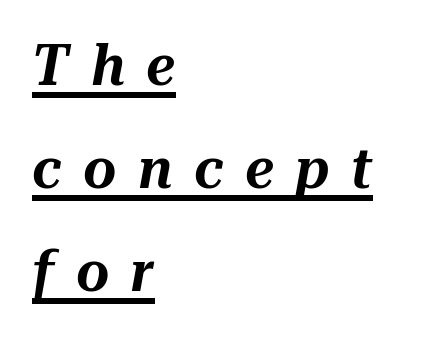
{"italic": "yes", "lean": "right", "slant_degrees": 10, "width": "normal", "stroke_contrast": "medium", "x_height": "medium", "monospaced": "no", "underline": "yes", "align": "left", "line_spacing_ratio": 1.81, "letter_spacing": "wide", "letter_spacing_em": 0.38, "glyph_px": 57}
